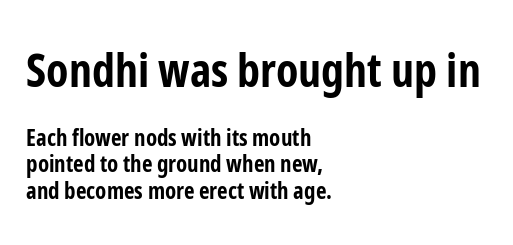
Q: Is the text bold? A: Yes.
Q: Is the text italic (slanted)? A: No, it is upright.
Q: Is the typeface a serif or a sans-serif typeface? A: Sans-serif.
Q: Is the text underlined? A: No.
Q: How is the paragraph aligned? A: Left-aligned.
Q: Is the spacing between letters normal or unusually wide? A: Normal.
Q: Is the spacing between lines tight, normal or loose? A: Tight.
Q: Which block of text is set in a larger size, the first (top) or the second (bottom)? A: The first (top) one.
Q: Width (condensed, normal, or wide)? A: Condensed.
Q: Stroke contrast? A: Low.
Q: x-height? A: Medium.
Q: Monospaced? A: No.
